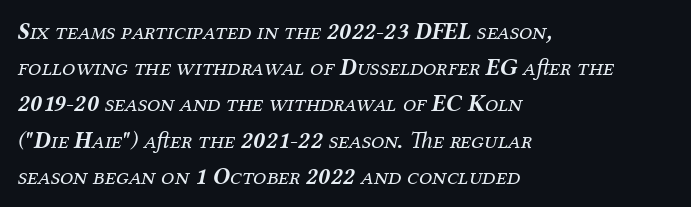
The lettering tilts uniformly, giving the passage an italic look. The rows are spaced the way most documents space them. Stem width sits at or under what a default text font uses. Each row of text sits above clean, open space. You could call the tracking neutral — neither tight nor loose.
